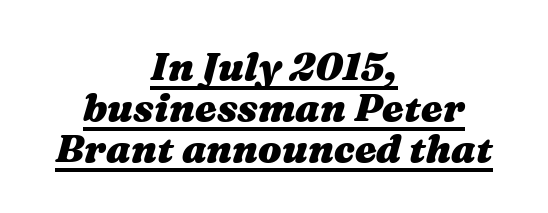
Q: Is the text bold? A: Yes.
Q: Is the text italic (slanted)? A: Yes, it leans right by about 16 degrees.
Q: Is the text underlined? A: Yes.
Q: How is the paragraph aligned? A: Centered.
Q: Is the spacing between letters normal or unusually wide? A: Normal.
Q: Is the spacing between lines tight, normal or loose? A: Tight.
Q: Width (condensed, normal, or wide)? A: Wide.
Q: Stroke contrast? A: Medium.
Q: x-height? A: Medium.
Q: Monospaced? A: No.
